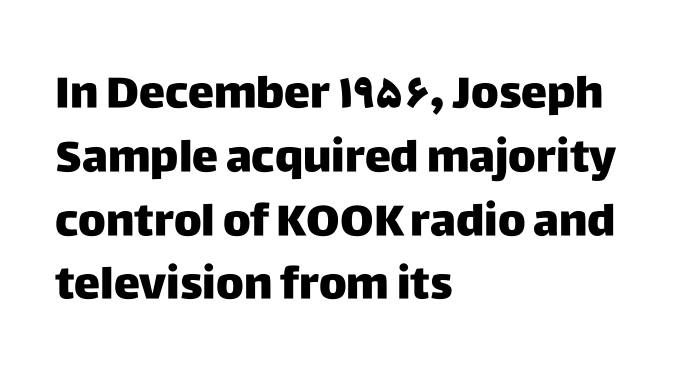
The rag falls on the right side of this text block. Note: no serifs on the glyphs. Letter spacing: default. This is roman type, the default non-slanted kind.
